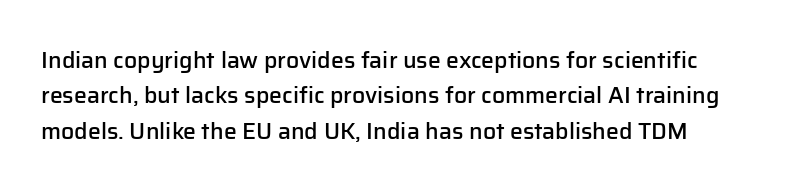
Q: Is the text bold? A: Semi-bold.
Q: Is the text italic (slanted)? A: No, it is upright.
Q: Is the text underlined? A: No.
Q: How is the paragraph aligned? A: Left-aligned.
Q: Is the spacing between letters normal or unusually wide? A: Normal.
Q: Is the spacing between lines tight, normal or loose? A: Normal.
